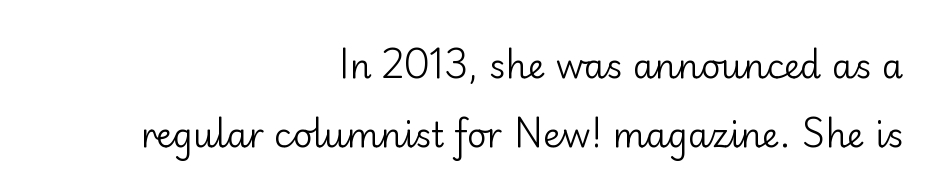
Words float on clear page, feet unadorned. Vertical strokes here are truly vertical. Line spacing here is loose. Font category for this specimen: sans-serif. On a weight scale, this lands at 450 or below.
